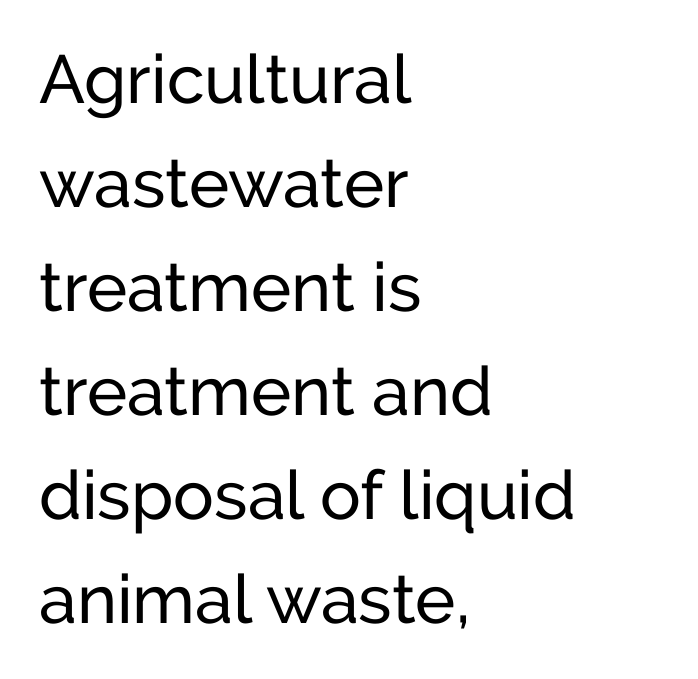
{"serif": "no", "italic": "no", "bold": "no", "weight": "regular", "width": "normal", "stroke_contrast": "low", "x_height": "medium", "monospaced": "no", "underline": "no", "align": "left", "line_spacing": "normal", "line_spacing_ratio": 1.53, "letter_spacing": "normal", "letter_spacing_em": 0.0, "glyph_px": 68}
